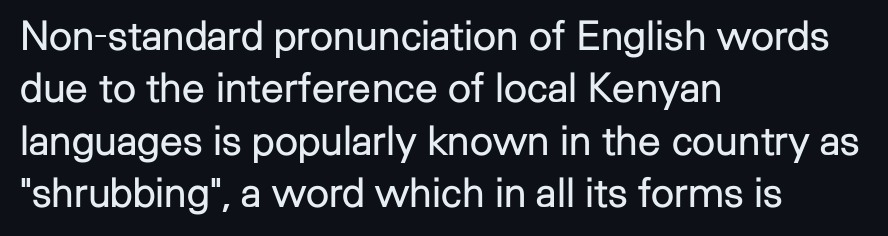
Is the stroke heavy? The answer is a plain regular-or-lighter. Is this a sans? Yes — the strokes have no serifs. Every row of glyphs begins at an identical x-position on the left. Lines of text with bare space underneath. Rendered with straight, roman letterforms. The rendering uses natural spacing where letterforms have individual widths.
